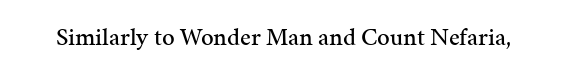
Q: Is the text italic (slanted)? A: No, it is upright.
Q: Is the text underlined? A: No.
Q: Is the spacing between letters normal or unusually wide? A: Normal.
